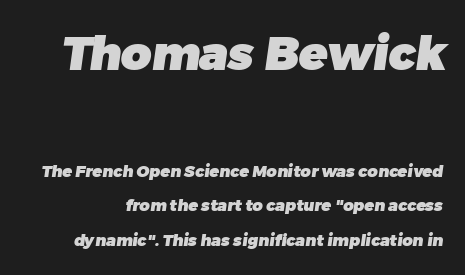
Q: Is the text bold? A: Yes.
Q: Is the typeface a serif or a sans-serif typeface? A: Sans-serif.
Q: Is the text underlined? A: No.
Q: Is the spacing between letters normal or unusually wide? A: Normal.
Q: Is the spacing between lines tight, normal or loose? A: Loose.
Q: Which block of text is set in a larger size, the first (top) or the second (bottom)? A: The first (top) one.
Q: Width (condensed, normal, or wide)? A: Normal.
Q: Stroke contrast? A: Low.
Q: x-height? A: Medium.
Q: Monospaced? A: No.
